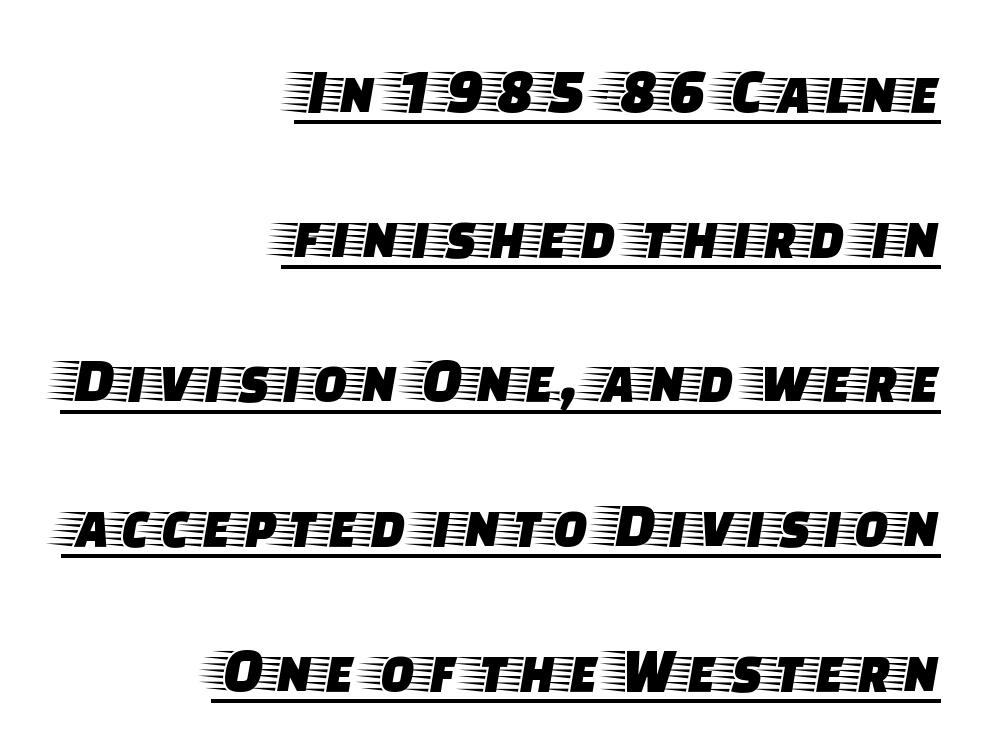
In CSS terms this would be text-align: right. In terms of letterform style, serifs are clearly present. Does a line run under the words? Yes, clearly.
